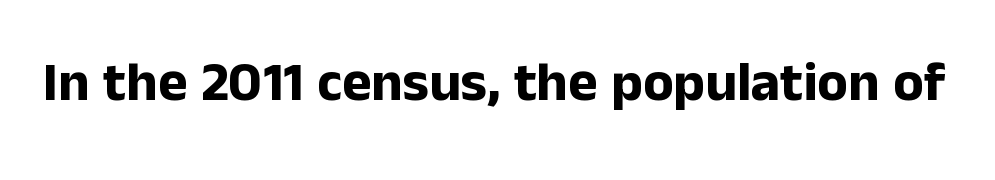
These lines carry a lot of weight — the face is fully bold. Plain, unruled lines of type. Spacing between characters is what you'd get straight out of the box. Style check: upright. These lines are rendered in a variable-pitch font. The typeface chosen for these lines omits serifs.
